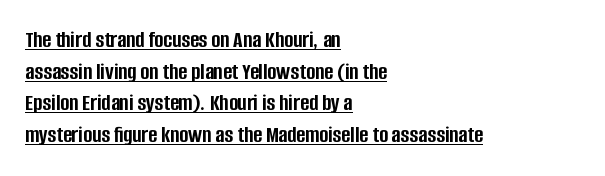
Q: Is the text bold? A: Yes.
Q: Is the text italic (slanted)? A: No, it is upright.
Q: Is the text underlined? A: Yes.
Q: How is the paragraph aligned? A: Left-aligned.
Q: Is the spacing between letters normal or unusually wide? A: Normal.
Q: Is the spacing between lines tight, normal or loose? A: Normal.
